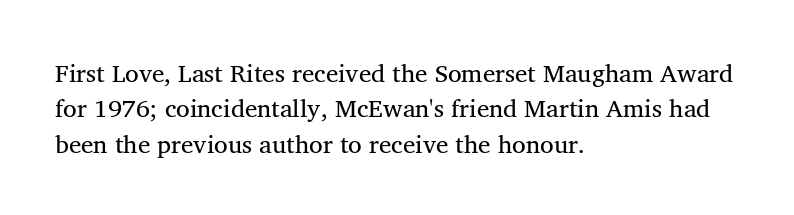
Q: Is the text bold? A: No.
Q: Is the text underlined? A: No.
Q: How is the paragraph aligned? A: Left-aligned.
Q: Is the spacing between letters normal or unusually wide? A: Normal.
Q: Is the spacing between lines tight, normal or loose? A: Normal.
